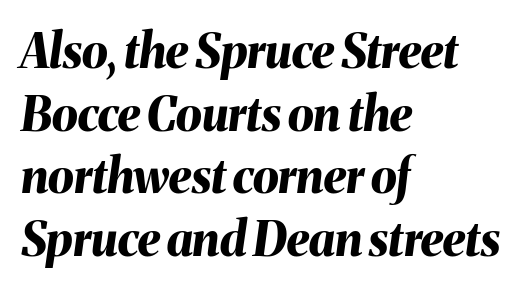
Q: Is the text bold? A: Yes.
Q: Is the text italic (slanted)? A: Yes, it leans right by about 8 degrees.
Q: Is the text underlined? A: No.
Q: How is the paragraph aligned? A: Left-aligned.
Q: Is the spacing between letters normal or unusually wide? A: Normal.
Q: Is the spacing between lines tight, normal or loose? A: Normal.
Q: Width (condensed, normal, or wide)? A: Normal.
Q: Stroke contrast? A: Medium.
Q: x-height? A: Medium.
Q: Monospaced? A: No.
